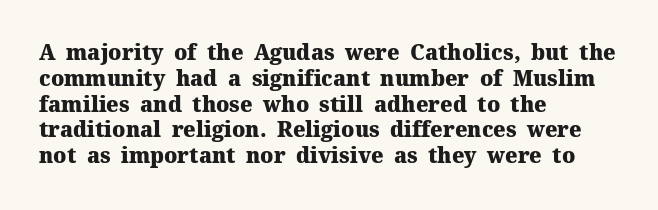
The image shows 21 px bold type, upright; set left-aligned, line spacing 1.23x, normal letter spacing, not underlined.
